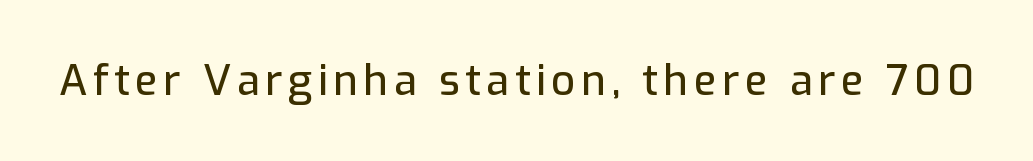
{"serif": "no", "italic": "no", "width": "normal", "stroke_contrast": "low", "x_height": "medium", "monospaced": "no", "underline": "no", "glyph_px": 42}
